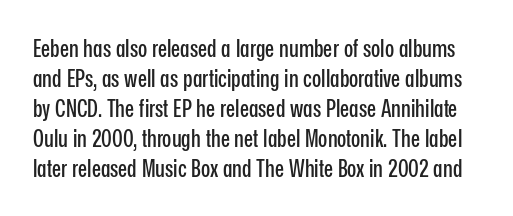
The image shows 24 px text type, upright; set normal line spacing (1.25x), normal letter spacing, not underlined.
